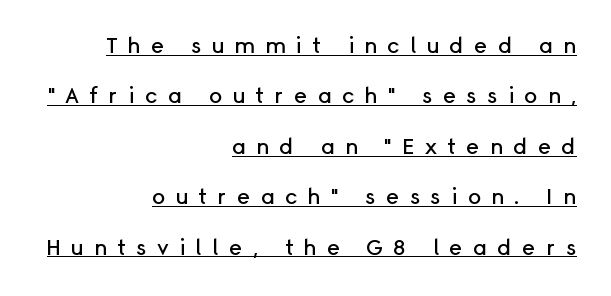
{"italic": "no", "underline": "yes", "align": "right", "line_spacing": "loose", "line_spacing_ratio": 2.29, "letter_spacing": "wide", "letter_spacing_em": 0.47, "glyph_px": 22}
